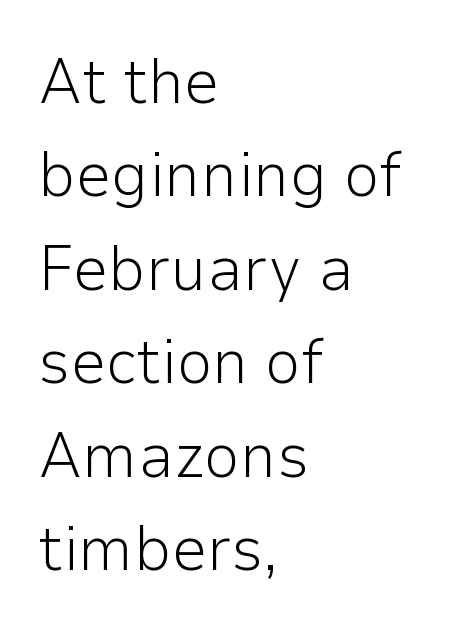
{"serif": "no", "italic": "no", "bold": "no", "weight": "light", "width": "normal", "stroke_contrast": "low", "x_height": "medium", "monospaced": "no", "underline": "no", "align": "left", "line_spacing": "normal", "line_spacing_ratio": 1.46, "letter_spacing": "normal", "letter_spacing_em": 0.0, "glyph_px": 64}
